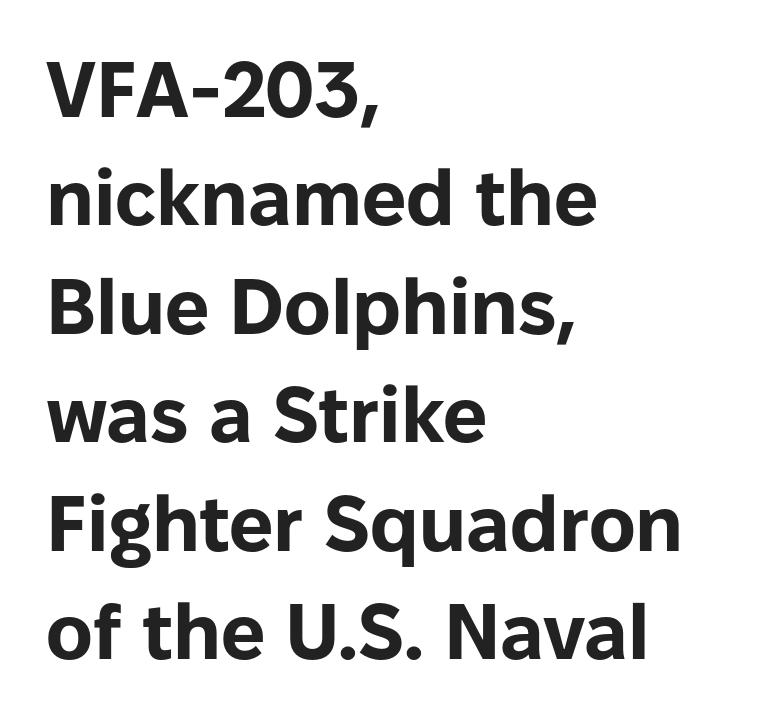
Is this a fixed-width face? No — the glyphs have proportional, varying widths. If you measured baseline to baseline, you'd find a middling distance. The glyphs have the mass of a bold cut. Is the block centered? No — it sits flush against the left margin.
